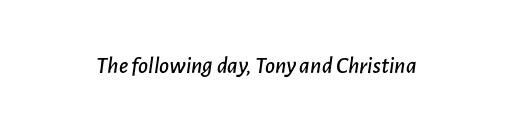
{"italic": "yes", "lean": "right", "slant_degrees": 7, "underline": "no", "letter_spacing": "normal", "letter_spacing_em": 0.0, "glyph_px": 24}
